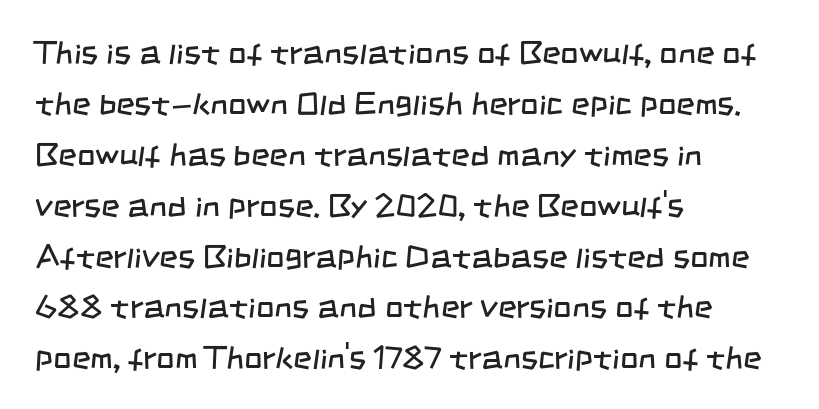
{"serif": "no", "bold": "no", "weight": "regular", "width": "condensed", "stroke_contrast": "low", "x_height": "large", "monospaced": "no", "underline": "no", "align": "left", "line_spacing": "normal", "line_spacing_ratio": 1.59, "letter_spacing": "normal", "letter_spacing_em": 0.0, "glyph_px": 32}
